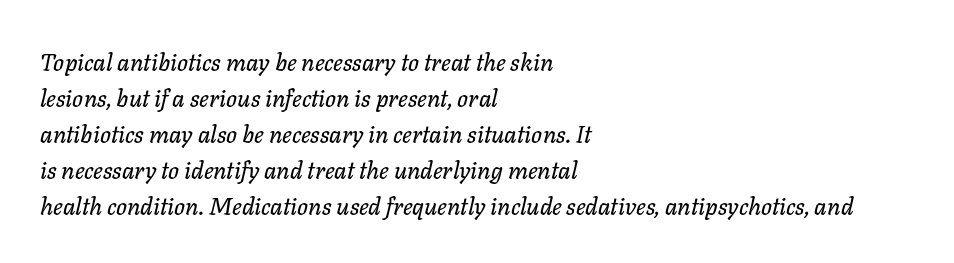
{"italic": "yes", "lean": "right", "slant_degrees": 11, "underline": "no", "align": "left", "line_spacing": "normal", "line_spacing_ratio": 1.5, "letter_spacing": "normal", "letter_spacing_em": 0.0, "glyph_px": 24}
